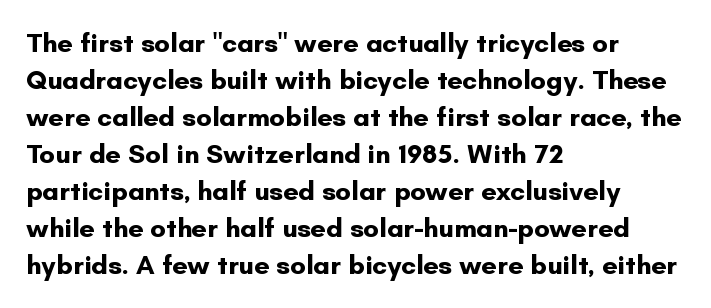
{"italic": "no", "bold": "yes", "underline": "no", "align": "left", "line_spacing": "normal", "line_spacing_ratio": 1.37, "letter_spacing": "normal", "letter_spacing_em": 0.0, "glyph_px": 27}
